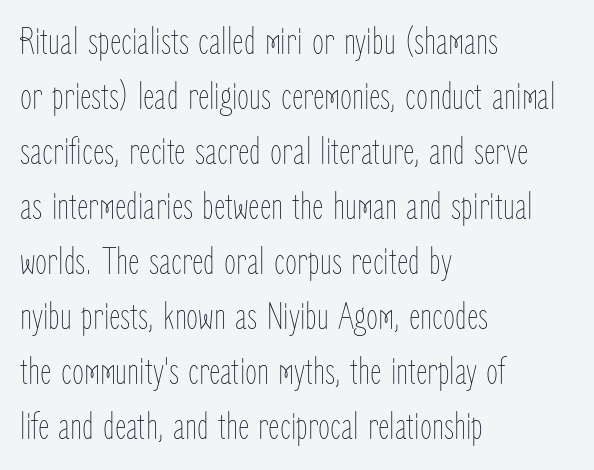
The rendering keeps characters at their native spacing. Notice how descenders clear the ascenders below comfortably — that's standard leading. Do the letters lean? They stand straight. Heft: none added — not bold. Caption: multi-line text, flush left, ragged right.
